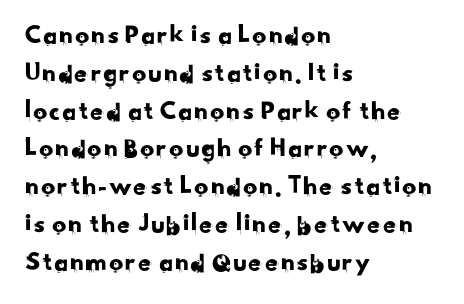
Q: Is the typeface a serif or a sans-serif typeface? A: Sans-serif.
Q: Is the text underlined? A: No.
Q: How is the paragraph aligned? A: Left-aligned.
Q: Is the spacing between letters normal or unusually wide? A: Normal.
Q: Is the spacing between lines tight, normal or loose? A: Normal.
Q: Width (condensed, normal, or wide)? A: Normal.
Q: Stroke contrast? A: Low.
Q: x-height? A: Small.
Q: Monospaced? A: No.
